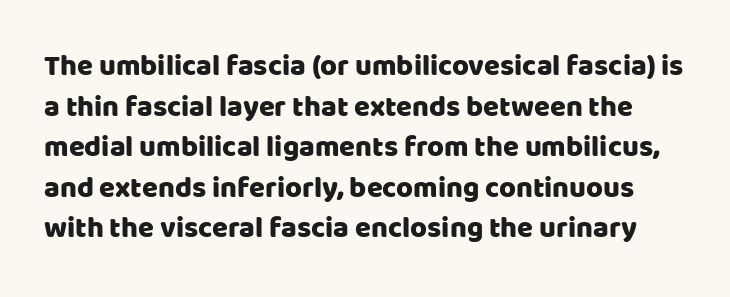
{"serif": "no", "italic": "no", "width": "normal", "stroke_contrast": "low", "x_height": "large", "monospaced": "no", "underline": "no", "line_spacing": "normal", "line_spacing_ratio": 1.4, "letter_spacing": "normal", "letter_spacing_em": 0.0, "glyph_px": 29}
